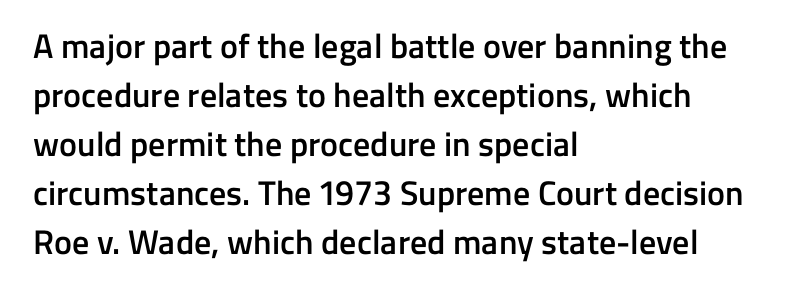
The image shows 34 px semibold sans-serif type, upright; set left-aligned, normal line spacing (1.44x), normal letter spacing, not underlined; low stroke contrast and a medium x-height.
